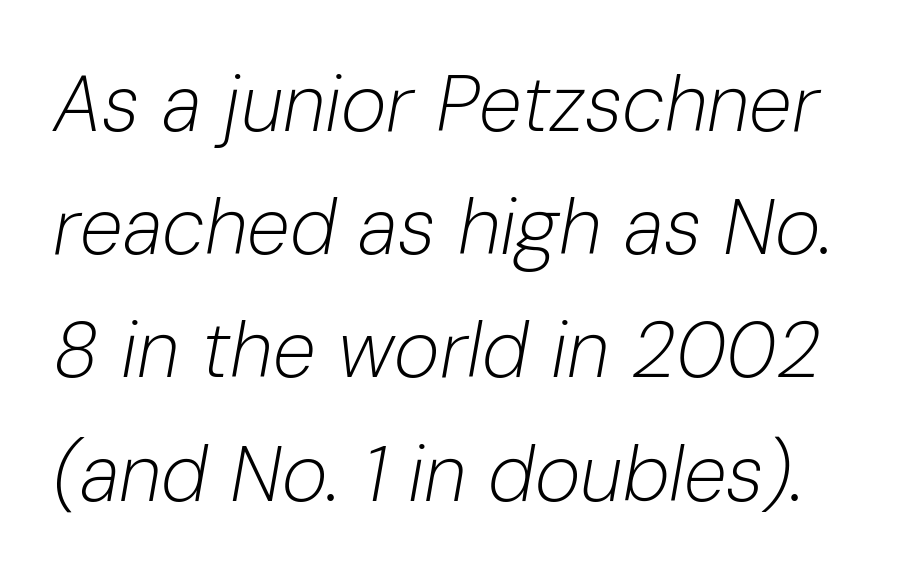
The image shows 78 px light type, italic (leaning right); set normal line spacing (1.58x), normal letter spacing, not underlined; low stroke contrast and a medium x-height.
